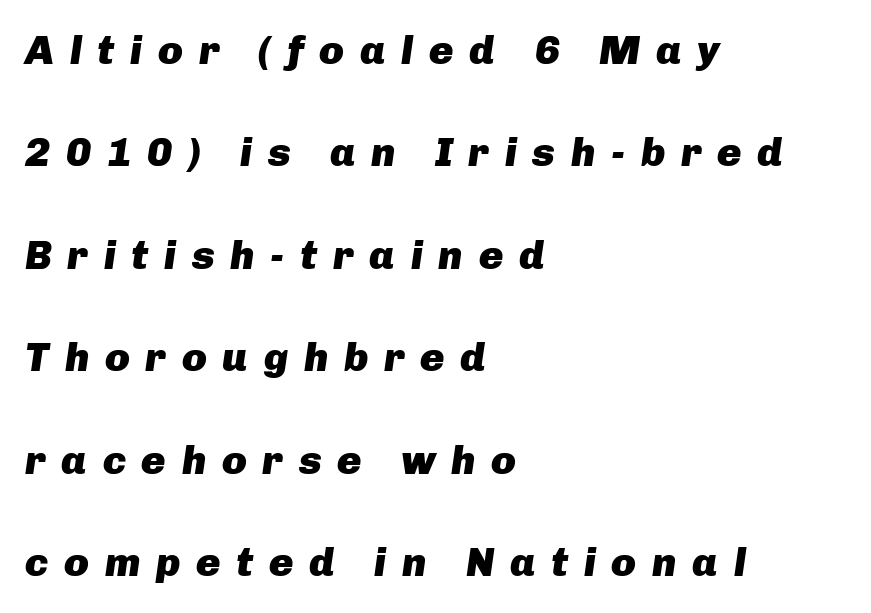
Q: Is the text bold? A: Yes.
Q: Is the text italic (slanted)? A: Yes, it leans right by about 8 degrees.
Q: Is the text underlined? A: No.
Q: How is the paragraph aligned? A: Left-aligned.
Q: Is the spacing between letters normal or unusually wide? A: Unusually wide.
Q: Is the spacing between lines tight, normal or loose? A: Loose.
Q: Width (condensed, normal, or wide)? A: Normal.
Q: Stroke contrast? A: Low.
Q: x-height? A: Medium.
Q: Monospaced? A: No.
